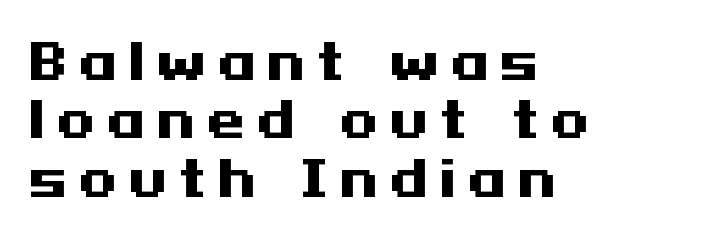
These lines stack with their left ends in a neat column. The tracking reads as deliberately expanded to a designer's eye. Stroke terminals: plain, sans-serif. The letters stand upright; this is a roman face. Heavy, bold letterforms.
